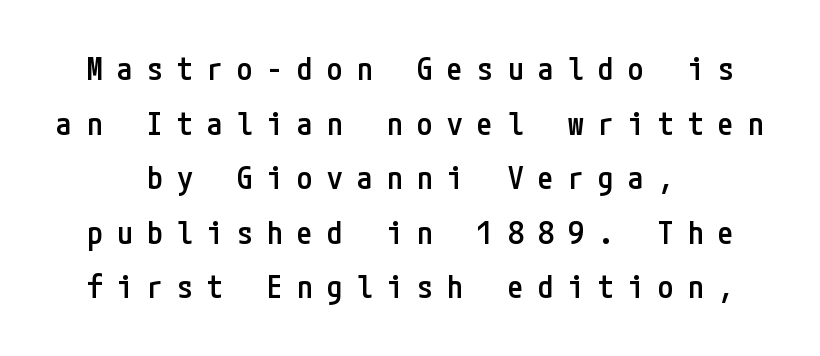
{"serif": "no", "italic": "no", "bold": "semi", "weight": "semibold", "width": "condensed", "stroke_contrast": "low", "x_height": "medium", "underline": "no", "align": "center", "line_spacing_ratio": 1.76, "letter_spacing": "wide", "letter_spacing_em": 0.47, "glyph_px": 31}
